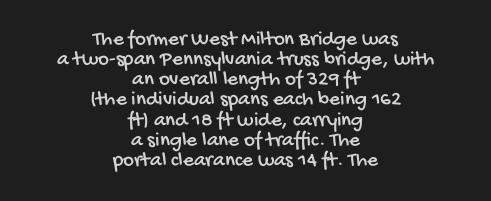
{"underline": "no", "align": "center", "line_spacing": "tight", "line_spacing_ratio": 0.96, "letter_spacing": "normal", "letter_spacing_em": 0.0, "glyph_px": 21}
